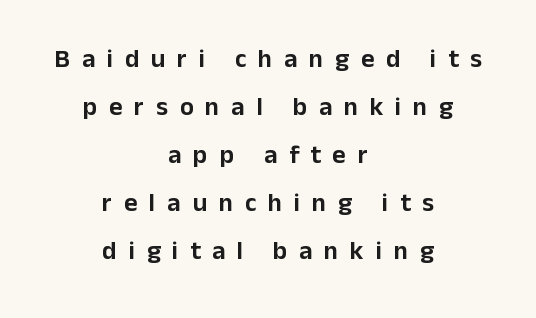
The image shows 26 px text type, upright; set centered, line spacing 1.85x, unusually wide letter spacing (+0.45 em), not underlined.
